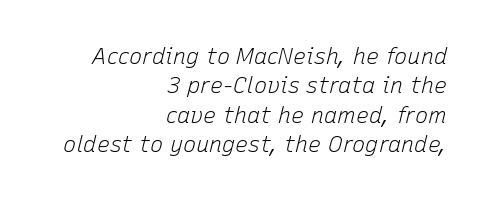
Q: Is the text bold? A: No.
Q: Is the text italic (slanted)? A: Yes, it leans right by about 15 degrees.
Q: Is the text underlined? A: No.
Q: How is the paragraph aligned? A: Right-aligned.
Q: Is the spacing between letters normal or unusually wide? A: Normal.
Q: Is the spacing between lines tight, normal or loose? A: Normal.
